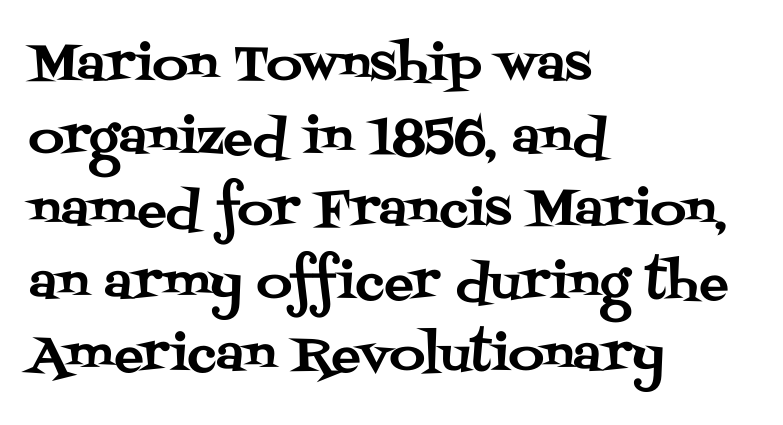
In terms of letterspacing, this is plain default setting. Descenders hang freely into open space. All the whitespace from short lines collects on the right. A typesetter would call this leading conventional body-copy spacing. Yep, those are serifs on the letters. This sample has the flowing, uneven cadence of proportional lettering.
